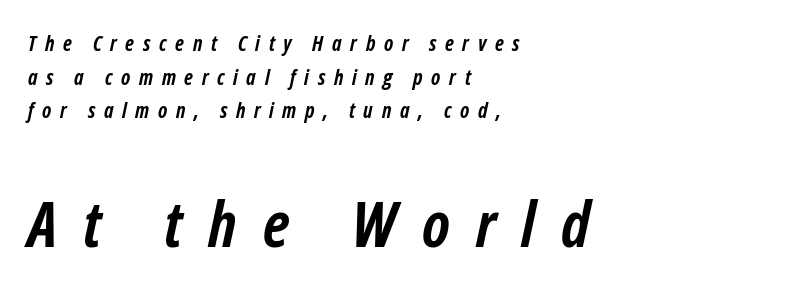
Q: Is the text bold? A: Yes.
Q: Is the text italic (slanted)? A: Yes, it leans right by about 12 degrees.
Q: Is the text underlined? A: No.
Q: How is the paragraph aligned? A: Left-aligned.
Q: Is the spacing between letters normal or unusually wide? A: Unusually wide.
Q: Is the spacing between lines tight, normal or loose? A: Normal.
Q: Which block of text is set in a larger size, the first (top) or the second (bottom)? A: The second (bottom) one.
Q: Width (condensed, normal, or wide)? A: Condensed.
Q: Stroke contrast? A: Low.
Q: x-height? A: Medium.
Q: Monospaced? A: No.
